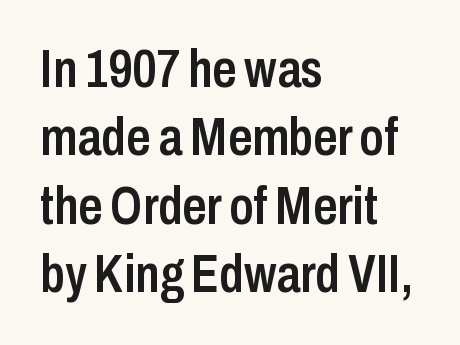
Reading down the block, your eye returns to a fixed left position each line. Anything drawn beneath the words? Only blank space. What's the leading like? Ordinary, nothing unusual. Do the letters lean? They stand straight. Observe the ordinary spacing: letters are neighbours, not strangers. Stroke terminals: plain, sans-serif.
